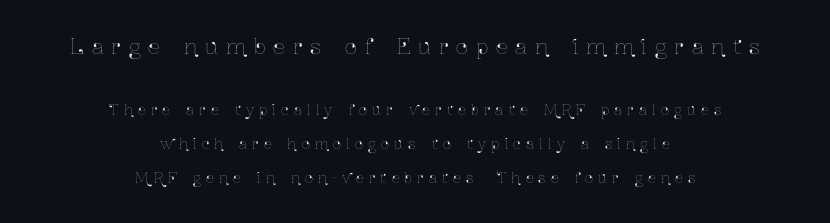
Every row of glyphs is offset so its center matches the block's center. The composition opens big and finishes small. The tracking reads as deliberately expanded to a designer's eye. Line spacing here is loose. Descender tails drop into unmarked territory. A typesetter would mark this as roman, not italic.
